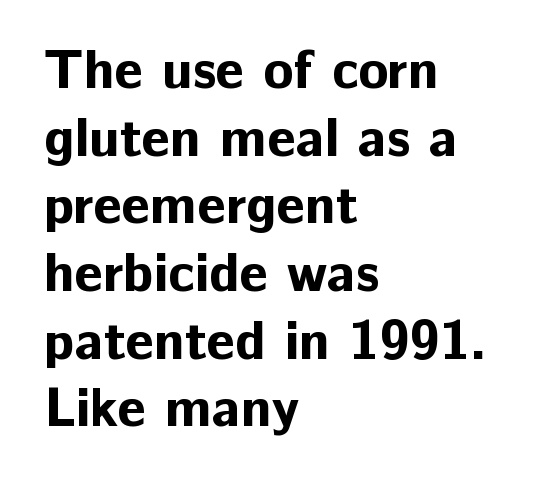
{"serif": "no", "italic": "no", "bold": "yes", "weight": "bold", "width": "normal", "stroke_contrast": "low", "x_height": "medium", "monospaced": "no", "underline": "no", "align": "left", "line_spacing_ratio": 1.23, "letter_spacing": "normal", "letter_spacing_em": 0.0, "glyph_px": 55}
